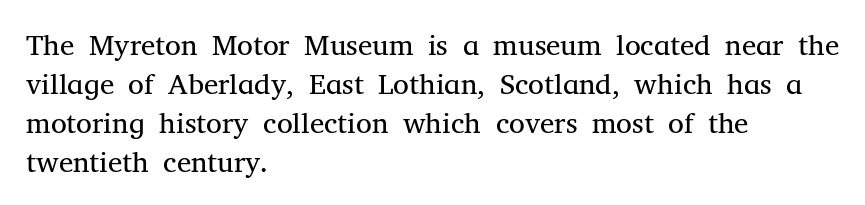
The foot of each line stays bare and open. Is the type heavy? It reads as light-to-regular instead. In CSS terms this would be text-align: left. These lines are rendered in a variable-pitch font. The text was rendered using a seriffed face with decorative stroke endings. If you drew a line through each stem, it would be perfectly vertical.
